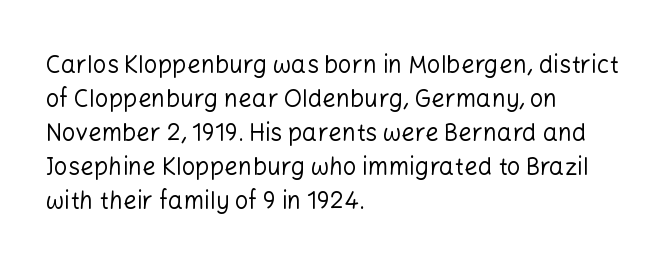
Q: Is the text bold? A: No.
Q: Is the text italic (slanted)? A: No, it is upright.
Q: Is the text underlined? A: No.
Q: How is the paragraph aligned? A: Left-aligned.
Q: Is the spacing between letters normal or unusually wide? A: Normal.
Q: Is the spacing between lines tight, normal or loose? A: Normal.
